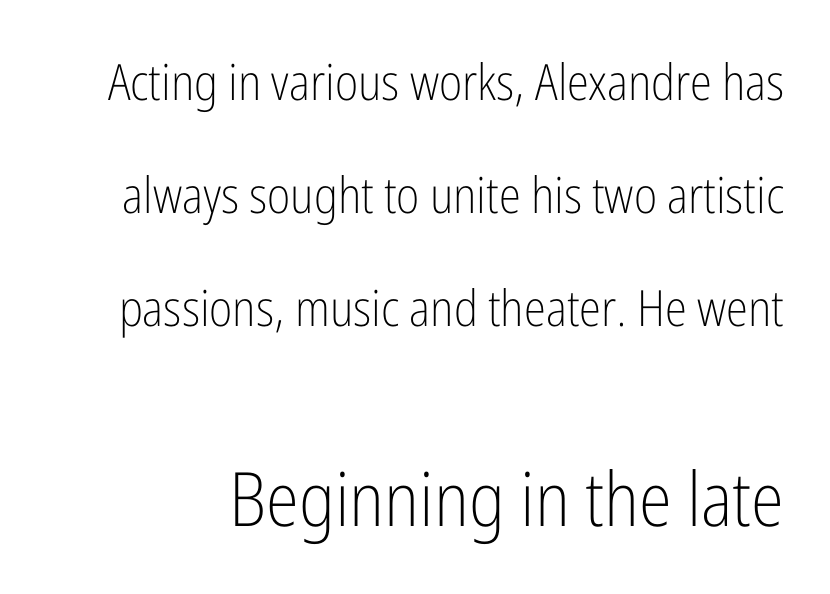
The image shows 75 px light, condensed sans-serif type, upright; set loose line spacing (2.26x), normal letter spacing, not underlined; the second (bottom) block is 1.5x larger; low stroke contrast and a medium x-height.
